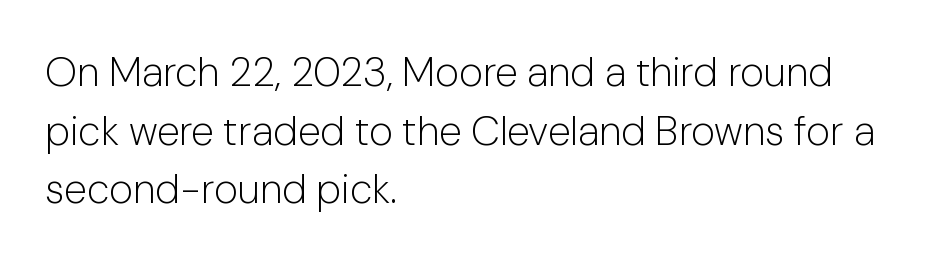
When letters stand straight like this, we call the style roman or upright. A quiet, ordinary-to-light weight characterises the typeface. The designer went with a sans here, leaving each stem footless. How are the letters spaced? Ordinarily, with no added tracking. What's the leading like? Ordinary, nothing unusual.
